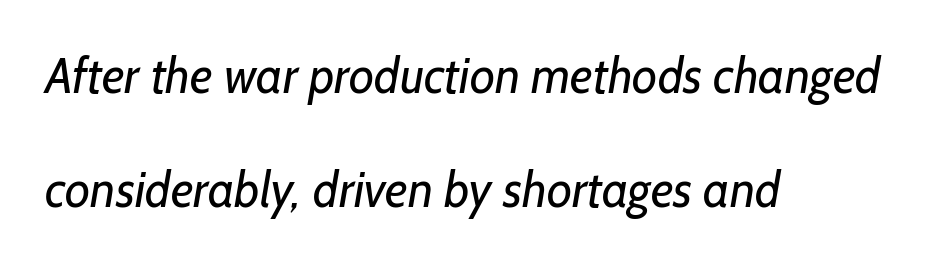
Where is the straight margin? On the left. The face looks like a standard text weight, possibly lighter. The passage shown is typed in a proportional face where columns would drift. Honestly, the rows look like they've been pulled way apart. The typeface chosen for these lines omits serifs.
